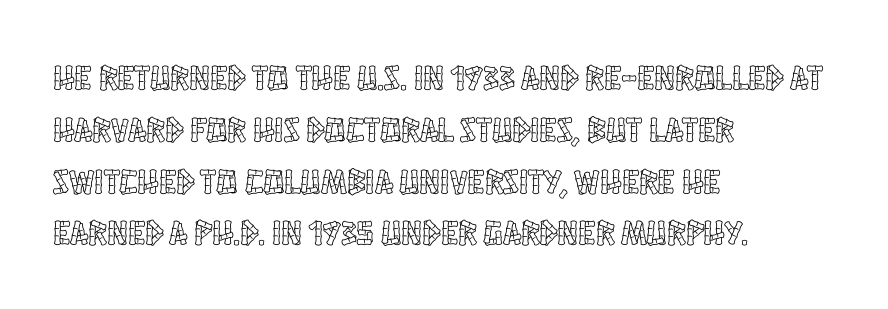
The image shows 35 px condensed type, upright; set left-aligned, normal line spacing (1.48x), normal letter spacing, not underlined; a large x-height.
